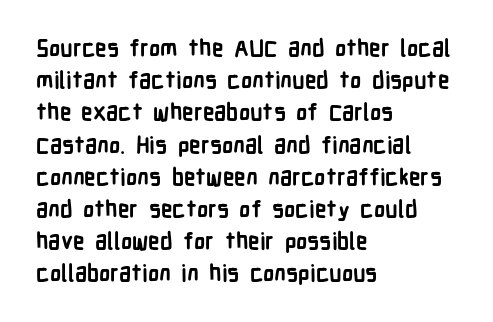
{"italic": "no", "bold": "yes", "underline": "no", "align": "left", "line_spacing": "normal", "line_spacing_ratio": 1.4, "letter_spacing": "normal", "letter_spacing_em": 0.0, "glyph_px": 23}
